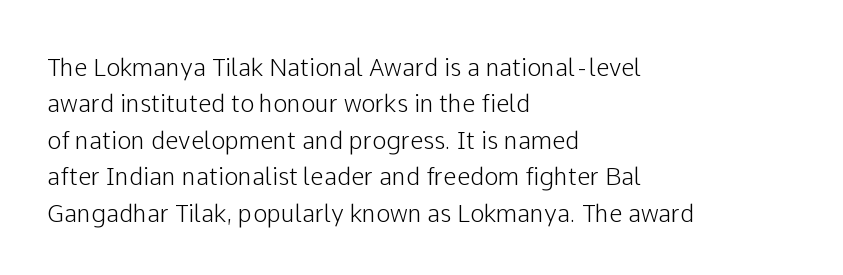
Q: Is the text italic (slanted)? A: No, it is upright.
Q: Is the text underlined? A: No.
Q: How is the paragraph aligned? A: Left-aligned.
Q: Is the spacing between letters normal or unusually wide? A: Normal.
Q: Is the spacing between lines tight, normal or loose? A: Normal.
